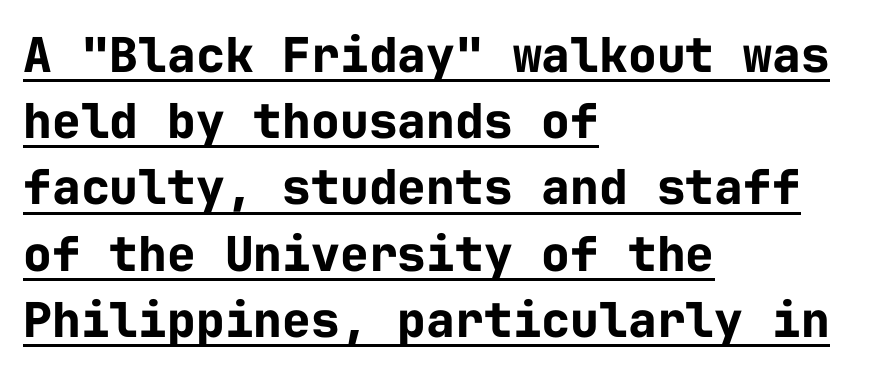
The image shows 48 px bold sans-serif type, upright, monospaced; set left-aligned, normal line spacing (1.38x), normal letter spacing, underlined; low stroke contrast and a medium x-height.
